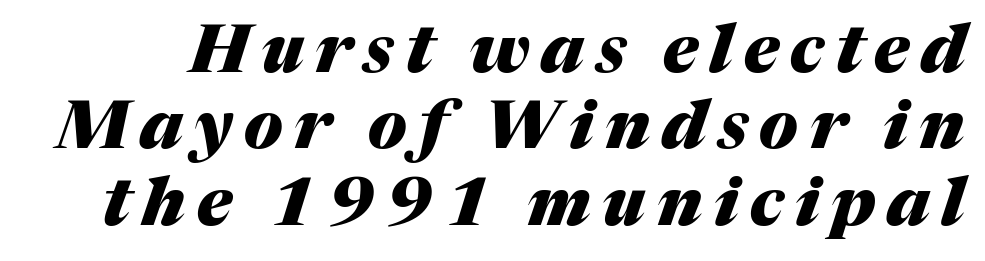
The image shows 67 px heavy type, italic (leaning right); set tight line spacing (1.14x), not underlined; medium stroke contrast and a medium x-height.
